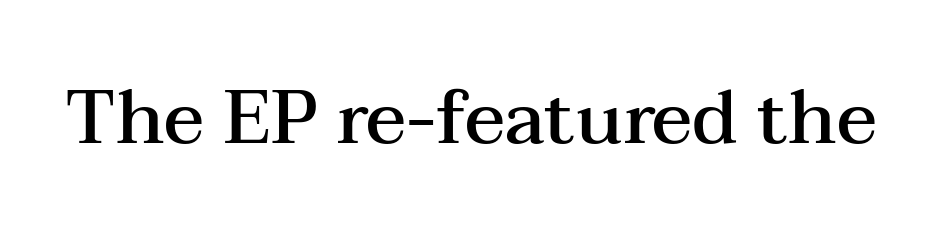
{"serif": "yes", "italic": "no", "bold": "semi", "weight": "semibold", "width": "wide", "stroke_contrast": "medium", "x_height": "medium", "monospaced": "no", "underline": "no", "letter_spacing": "normal", "letter_spacing_em": 0.0, "glyph_px": 75}
